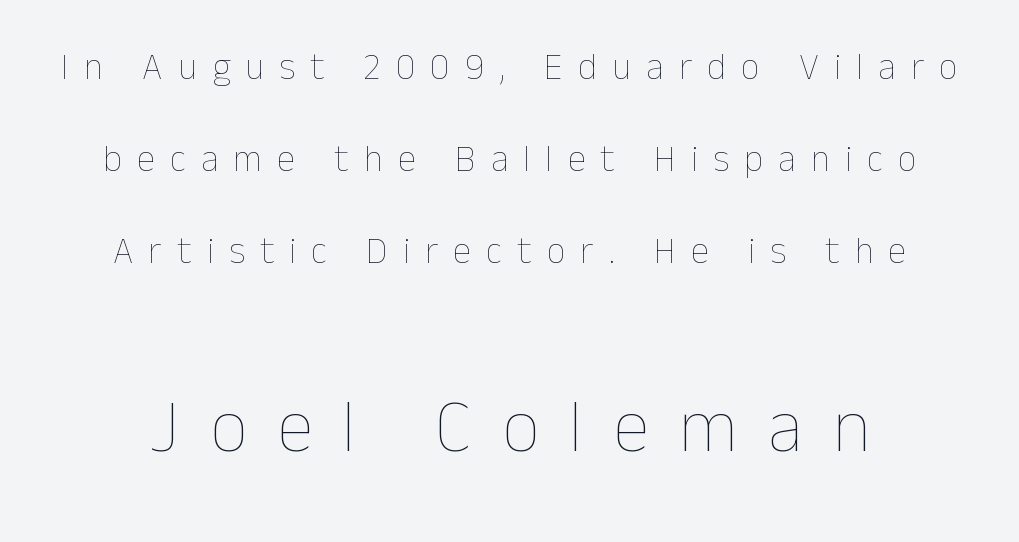
The image shows 74 px thin type, upright; set centered, loose line spacing (2.48x), unusually wide letter spacing (+0.41 em), not underlined; the second (bottom) block is 2.0x larger; low stroke contrast and a medium x-height.
